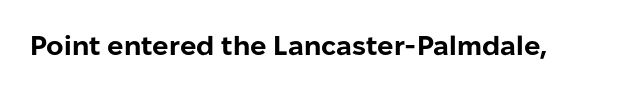
What stands out about the letter spacing? Nothing — it is the standard amount. No italicization has been applied; the sample stays upright. The gap between lines stays unmarked. Thick stems and heavy bowls — unmistakably bold.
